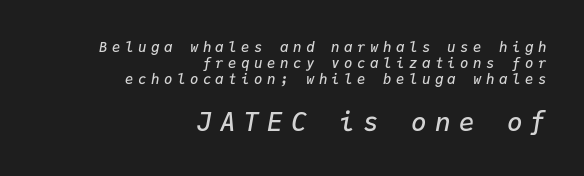
The image shows 26 px text type, italic (leaning right); set right-aligned, tight line spacing (1.13x), unusually wide letter spacing (+0.32 em), not underlined; the second (bottom) block is 1.86x larger.
